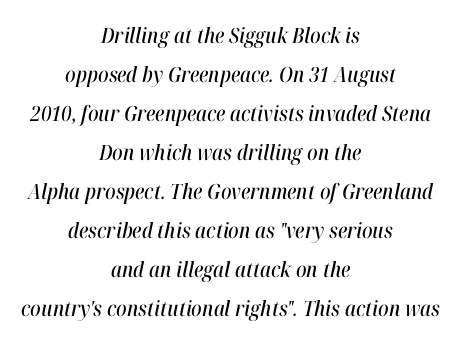
{"italic": "yes", "lean": "right", "slant_degrees": 12, "underline": "no", "align": "center", "line_spacing_ratio": 1.86, "letter_spacing": "normal", "letter_spacing_em": 0.0, "glyph_px": 21}
